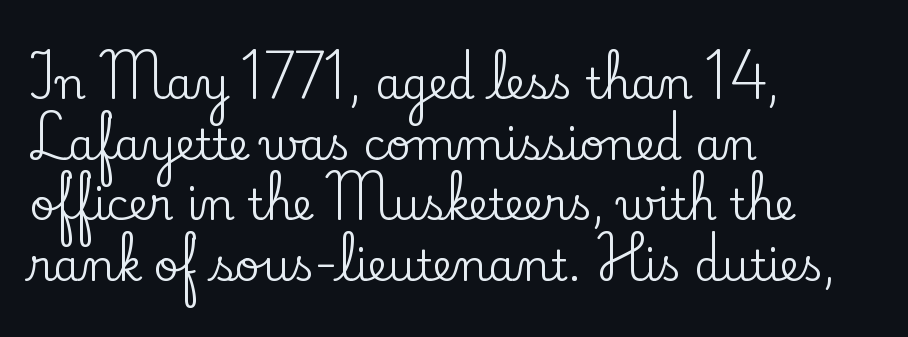
The image shows 43 px serif type, upright; set left-aligned, normal line spacing (1.41x), normal letter spacing, not underlined; low stroke contrast and a small x-height.
